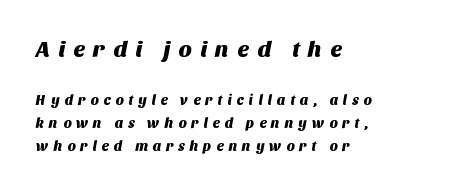
{"underline": "no", "align": "left", "line_spacing": "normal", "line_spacing_ratio": 1.64, "letter_spacing": "wide", "letter_spacing_em": 0.34, "larger_block": "first", "size_ratio": 1.64, "glyph_px": 23}
